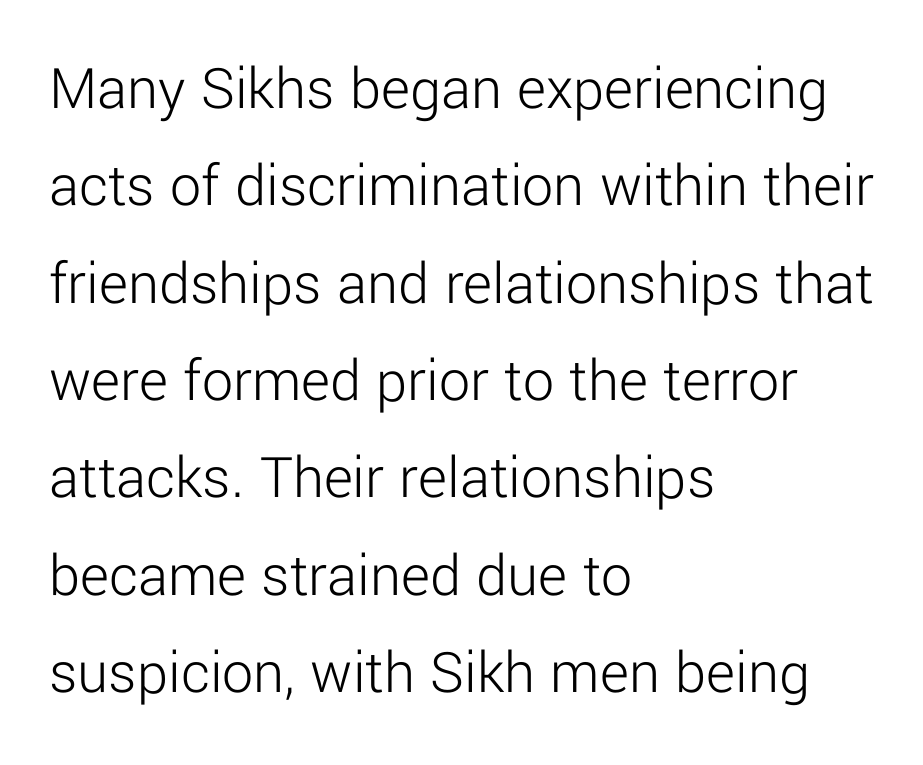
{"serif": "no", "italic": "no", "bold": "no", "weight": "light", "width": "normal", "stroke_contrast": "low", "x_height": "medium", "monospaced": "no", "underline": "no", "align": "left", "line_spacing": "normal", "line_spacing_ratio": 1.57, "letter_spacing": "normal", "letter_spacing_em": 0.0, "glyph_px": 62}
